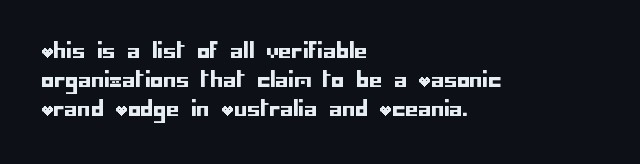
Q: Is the text italic (slanted)? A: No, it is upright.
Q: Is the text underlined? A: No.
Q: How is the paragraph aligned? A: Left-aligned.
Q: Is the spacing between letters normal or unusually wide? A: Normal.
Q: Is the spacing between lines tight, normal or loose? A: Normal.
